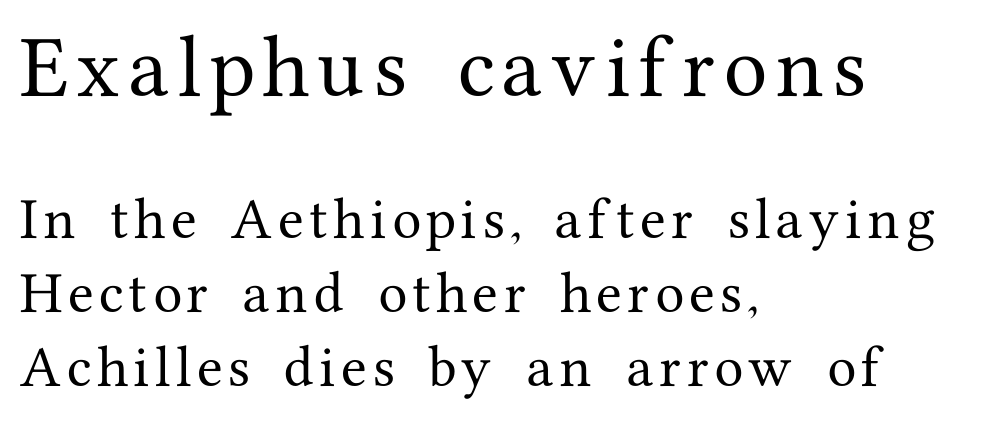
Vertical spacing — default. Plain, unruled lines of type. This rendering uses left alignment, leaving the right contour irregular. Looks like regular typesetting: each glyph gets only the width it needs.
